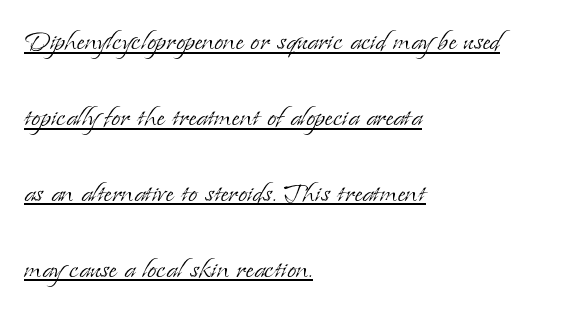
The image shows 33 px light serif type; set left-aligned, loose line spacing (2.3x), normal letter spacing, underlined; low stroke contrast and a small x-height.
